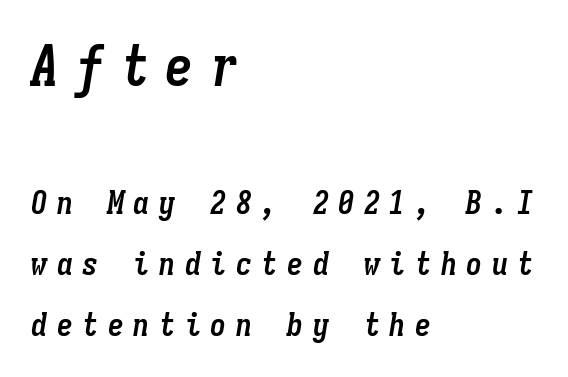
{"italic": "yes", "lean": "right", "slant_degrees": 9, "bold": "yes", "weight": "semibold", "width": "condensed", "stroke_contrast": "low", "x_height": "medium", "monospaced": "yes", "underline": "no", "align": "left", "line_spacing": "loose", "line_spacing_ratio": 1.91, "letter_spacing": "wide", "letter_spacing_em": 0.3, "larger_block": "first", "size_ratio": 1.75, "glyph_px": 56}
